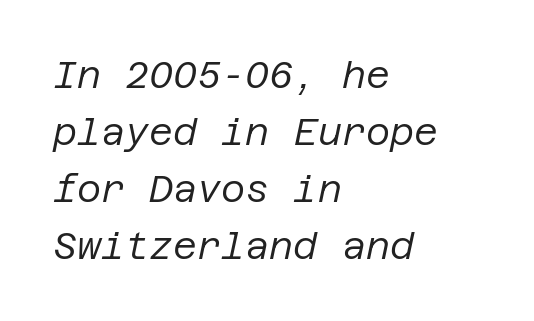
Teacher's note: observe the even left margin — that is flush-left alignment. Notice how descenders clear the ascenders below comfortably — that's standard leading. The whole block is typeset with a tilt. Nothing heavy about these letters — not bold at all. Students, note that the glyphs here touch the page at normal intervals.
